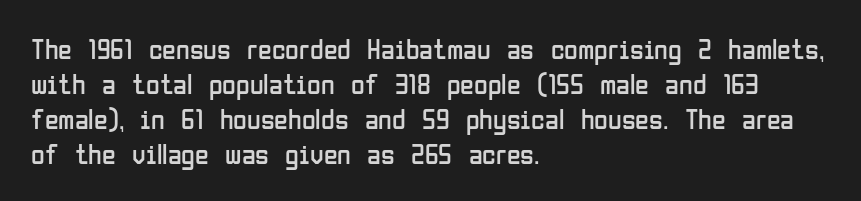
Q: Is the text bold? A: No.
Q: Is the text italic (slanted)? A: No, it is upright.
Q: Is the typeface a serif or a sans-serif typeface? A: Sans-serif.
Q: Is the text underlined? A: No.
Q: How is the paragraph aligned? A: Left-aligned.
Q: Is the spacing between letters normal or unusually wide? A: Normal.
Q: Is the spacing between lines tight, normal or loose? A: Normal.
Q: Width (condensed, normal, or wide)? A: Condensed.
Q: Stroke contrast? A: Low.
Q: x-height? A: Medium.
Q: Monospaced? A: No.
